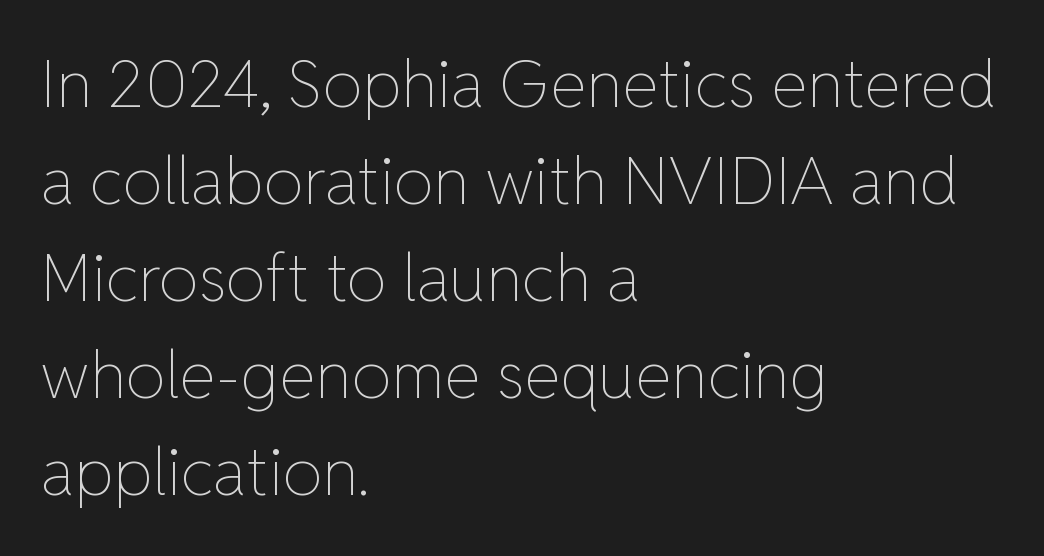
{"italic": "no", "bold": "no", "weight": "thin", "width": "normal", "stroke_contrast": "low", "x_height": "medium", "monospaced": "no", "underline": "no", "align": "left", "line_spacing": "normal", "line_spacing_ratio": 1.47, "letter_spacing": "normal", "letter_spacing_em": 0.0, "glyph_px": 66}
